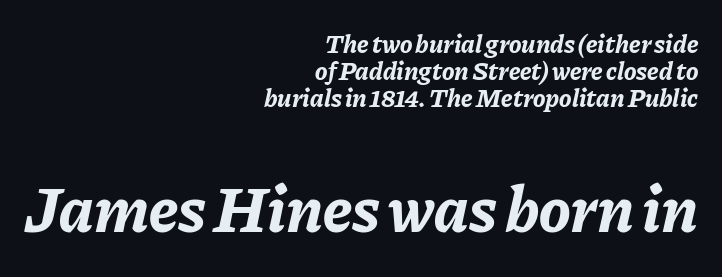
{"italic": "yes", "lean": "right", "slant_degrees": 11, "bold": "yes", "weight": "bold", "width": "normal", "stroke_contrast": "low", "x_height": "medium", "monospaced": "no", "underline": "no", "align": "right", "line_spacing": "tight", "line_spacing_ratio": 1.04, "letter_spacing": "normal", "letter_spacing_em": 0.0, "larger_block": "second", "size_ratio": 2.54, "glyph_px": 66}
